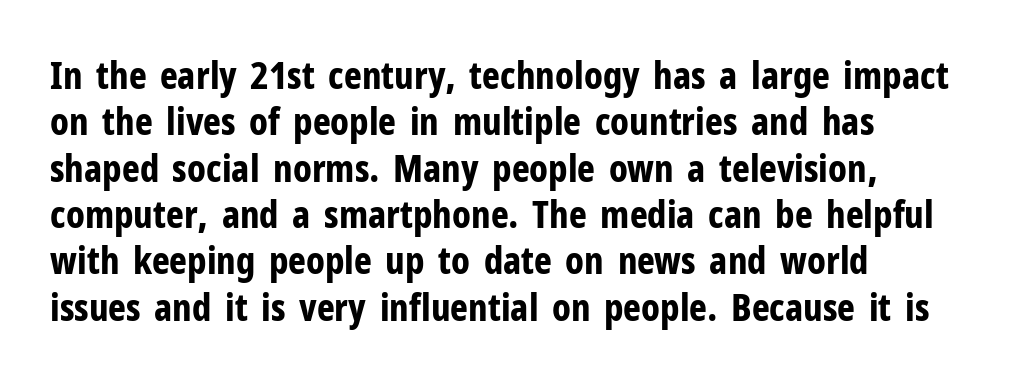
{"serif": "no", "italic": "no", "bold": "yes", "weight": "bold", "width": "condensed", "stroke_contrast": "low", "x_height": "medium", "monospaced": "no", "underline": "no", "line_spacing_ratio": 1.22, "letter_spacing": "normal", "letter_spacing_em": 0.0, "glyph_px": 38}
